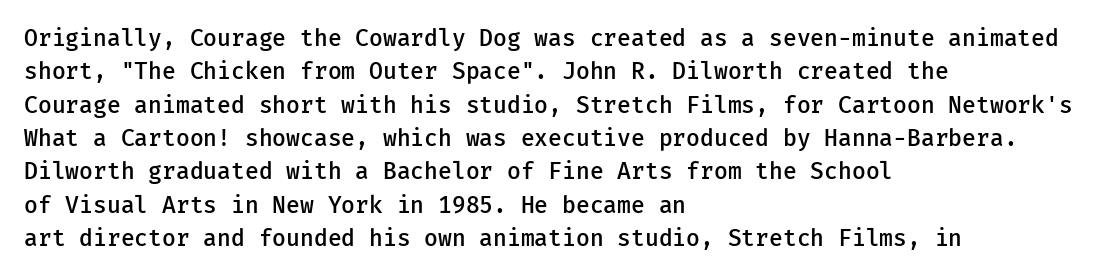
The image shows 23 px text type, upright; set left-aligned, normal line spacing (1.45x), normal letter spacing, not underlined.
